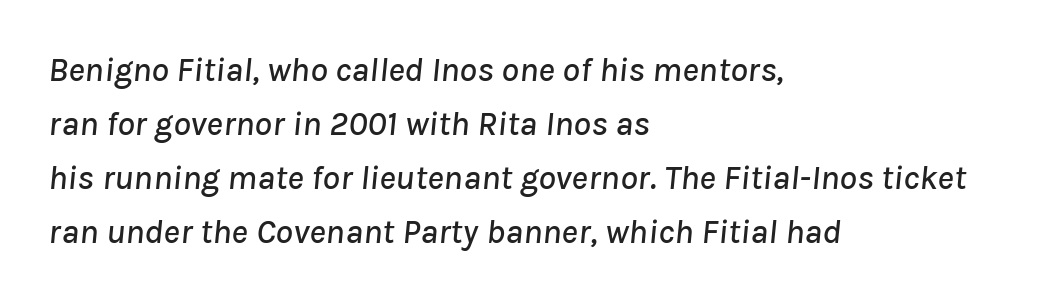
{"italic": "yes", "lean": "right", "slant_degrees": 8, "width": "normal", "stroke_contrast": "low", "x_height": "medium", "monospaced": "no", "underline": "no", "align": "left", "line_spacing": "normal", "line_spacing_ratio": 1.54, "letter_spacing": "normal", "letter_spacing_em": 0.0, "glyph_px": 35}
